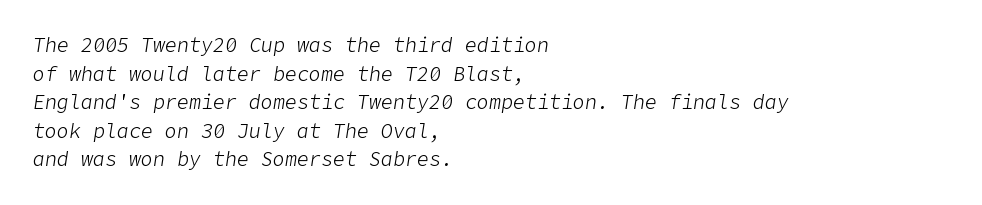
Designer's note — italics engaged. No letter is thick-stroked: the sample isn't bold. Underlining? Definitely not there. Whoever set this chose a conventional vertical rhythm. The tracking reads as untouched default to a designer's eye.
